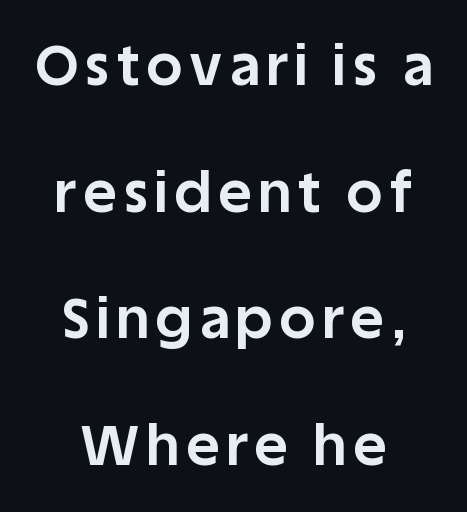
Leading is clearly above the norm, producing a sparse column. The characters look thick and weighty, a clear bold. The rag falls on both sides of this text block equally. Here the designer chose a conventional face with non-uniform glyph widths. Descender tails drop into unmarked territory. Every stem runs plumb, perpendicular to the baseline.
